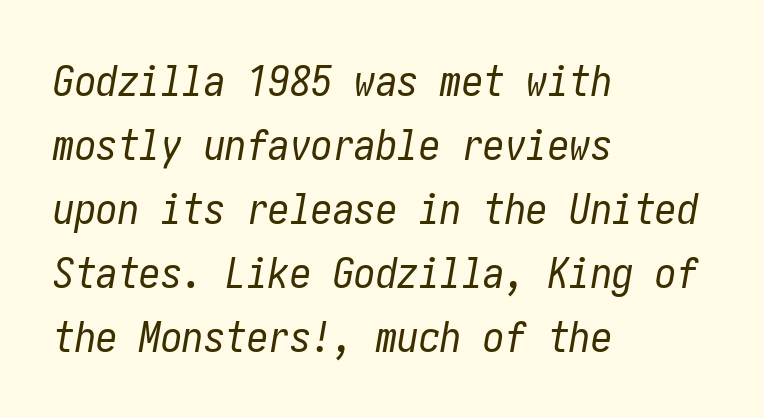
This sample uses an oblique cut, with every glyph tilted off the vertical. Honestly, the letter spacing is just normal — you wouldn't notice it. A student would call this left alignment; a typographer would say flush left, rag right. Lines of text with bare space underneath. Does the leading feel generous? No, just average. Heft: none added — not bold.
